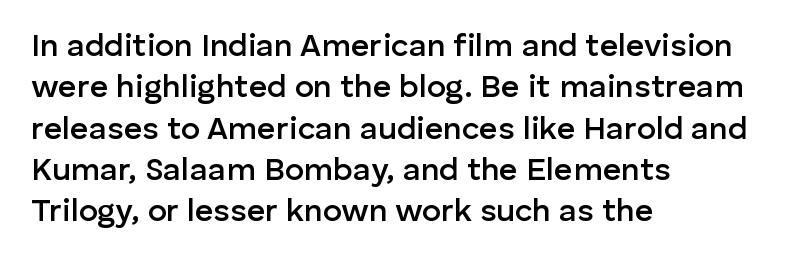
{"serif": "no", "italic": "no", "bold": "semi", "weight": "semibold", "width": "normal", "stroke_contrast": "low", "x_height": "medium", "monospaced": "no", "underline": "no", "align": "left", "line_spacing": "normal", "line_spacing_ratio": 1.29, "letter_spacing": "normal", "letter_spacing_em": 0.0, "glyph_px": 32}
